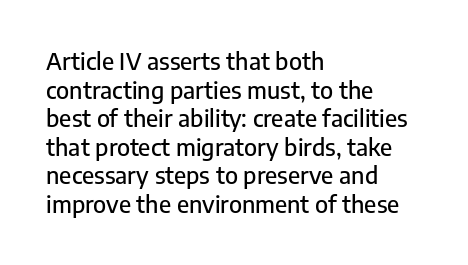
{"italic": "no", "underline": "no", "align": "left", "line_spacing_ratio": 1.24, "letter_spacing": "normal", "letter_spacing_em": 0.0, "glyph_px": 23}
